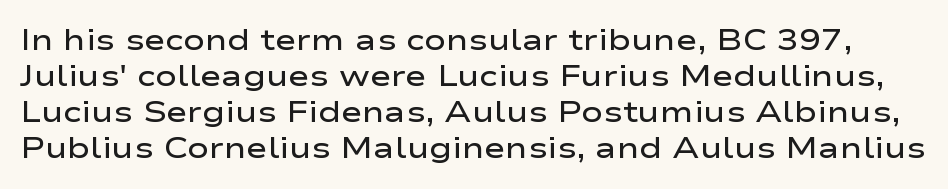
The image shows 29 px semibold, wide sans-serif type, upright; set line spacing 1.24x, normal letter spacing, not underlined; low stroke contrast and a medium x-height.
